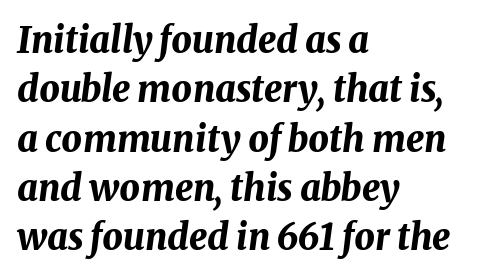
What weight is shown? A full bold with thick strokes. The passage shown is typed in a proportional face where columns would drift. Honestly, the letter spacing is just normal — you wouldn't notice it. The rows are spaced the way most documents space them. If you drew a ruler down the left edge, every line would touch it. Slanted lettering throughout.
